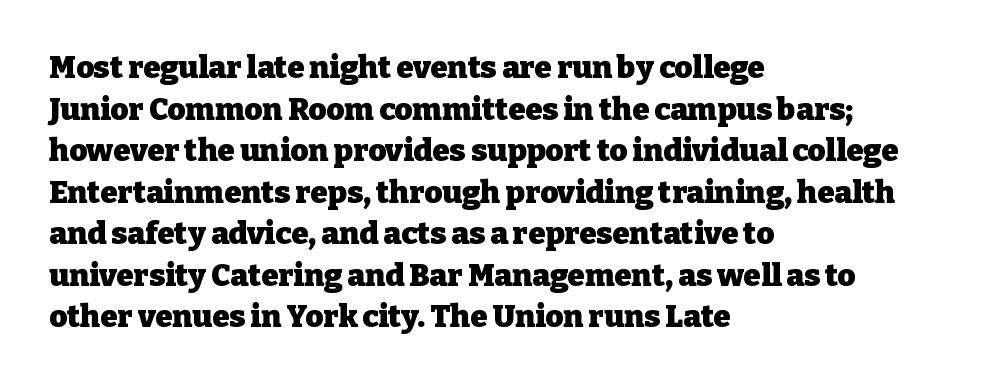
The image shows 31 px heavy serif type, upright; set left-aligned, normal line spacing (1.34x), normal letter spacing, not underlined; low stroke contrast and a medium x-height.
